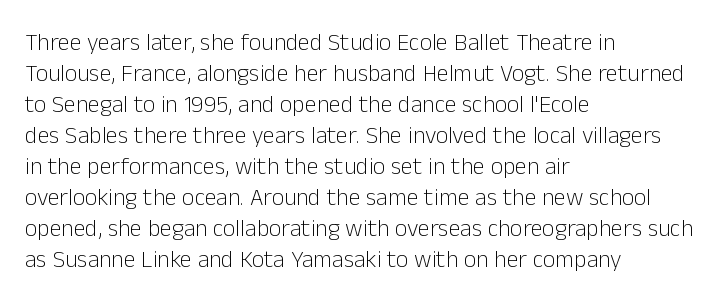
These lines keep a tight, regular rhythm from letter to letter. Notice how descenders clear the ascenders below comfortably — that's standard leading. These lines were composed using upright roman letters. One-word summary of the alignment: left. Nobody drew a line under any word here. The typesetting does not lean heavy: it is not bold.
